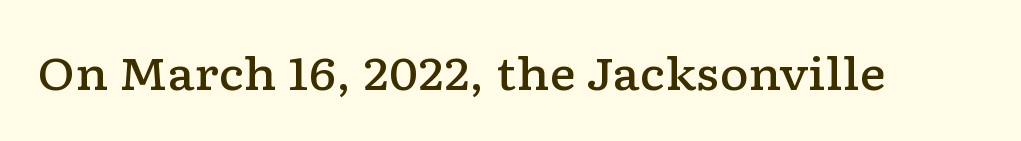
Q: Is the text bold? A: Semi-bold.
Q: Is the text italic (slanted)? A: No, it is upright.
Q: Is the typeface a serif or a sans-serif typeface? A: Serif.
Q: Is the text underlined? A: No.
Q: Is the spacing between letters normal or unusually wide? A: Normal.
Q: Width (condensed, normal, or wide)? A: Wide.
Q: Stroke contrast? A: Low.
Q: x-height? A: Medium.
Q: Monospaced? A: No.
